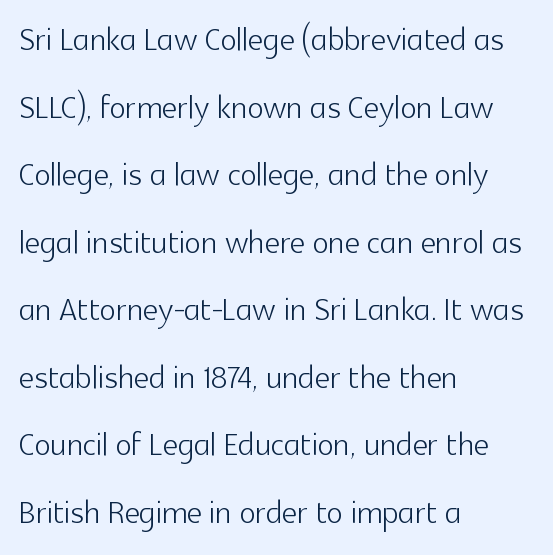
The image shows 43 px light sans-serif type, upright; set left-aligned, normal line spacing (1.57x), normal letter spacing, not underlined; a medium x-height.
